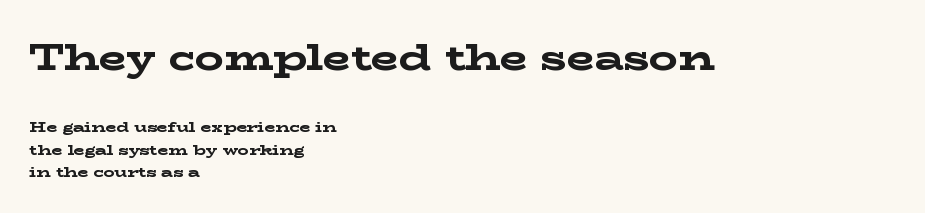
{"serif": "yes", "italic": "no", "bold": "yes", "weight": "bold", "width": "wide", "stroke_contrast": "low", "x_height": "medium", "monospaced": "no", "underline": "no", "align": "left", "line_spacing": "normal", "line_spacing_ratio": 1.62, "letter_spacing": "normal", "letter_spacing_em": 0.0, "larger_block": "first", "size_ratio": 2.57, "glyph_px": 36}
